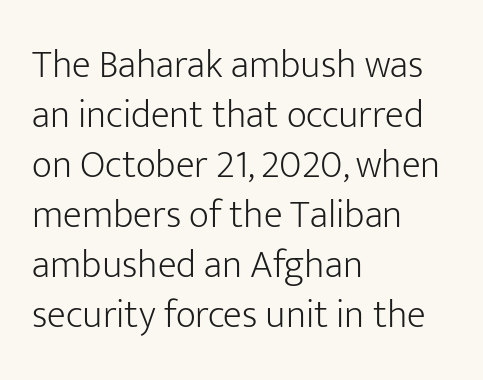
{"serif": "no", "italic": "no", "bold": "no", "weight": "light", "width": "normal", "stroke_contrast": "low", "x_height": "medium", "monospaced": "no", "underline": "no", "align": "left", "line_spacing": "normal", "line_spacing_ratio": 1.28, "letter_spacing": "normal", "letter_spacing_em": 0.0, "glyph_px": 39}
